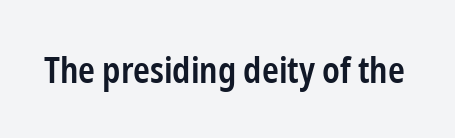
Letters rest on an invisible, unmarked baseline. Default kerning and tracking; the words read as compact shapes. Serif or sans? Sans — the stroke terminals are bare. Is the type bold? Partly — it's a semibold, heavier than regular but not fully bold. Nope, not italic — everything's standing straight.
